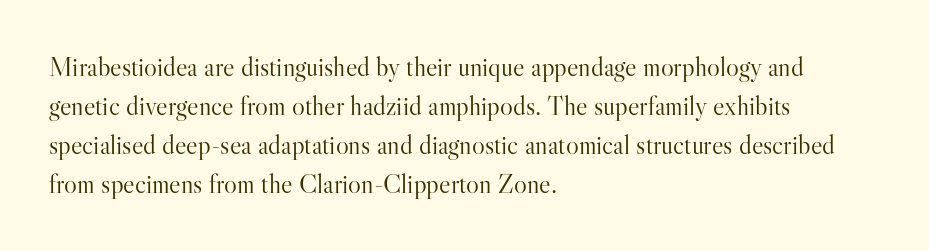
The image shows 27 px text type, upright; set left-aligned, normal line spacing (1.45x), normal letter spacing, not underlined.
